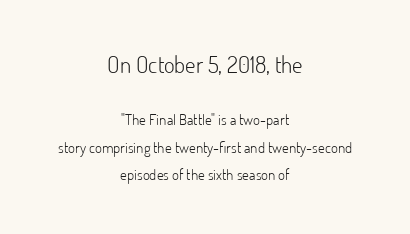
Q: Is the text bold? A: No.
Q: Is the text italic (slanted)? A: No, it is upright.
Q: Is the text underlined? A: No.
Q: How is the paragraph aligned? A: Centered.
Q: Is the spacing between letters normal or unusually wide? A: Normal.
Q: Which block of text is set in a larger size, the first (top) or the second (bottom)? A: The first (top) one.
